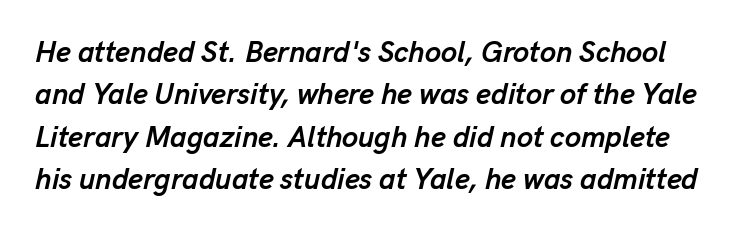
Q: Is the text bold? A: Yes.
Q: Is the text italic (slanted)? A: Yes, it leans right by about 13 degrees.
Q: Is the text underlined? A: No.
Q: Is the spacing between letters normal or unusually wide? A: Normal.
Q: Is the spacing between lines tight, normal or loose? A: Normal.
Q: Width (condensed, normal, or wide)? A: Normal.
Q: Stroke contrast? A: Low.
Q: x-height? A: Medium.
Q: Monospaced? A: No.
